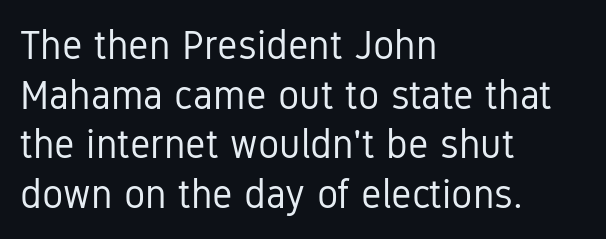
The image shows 40 px regular-weight, condensed sans-serif type, upright; set left-aligned, line spacing 1.24x, normal letter spacing, not underlined; low stroke contrast and a medium x-height.
